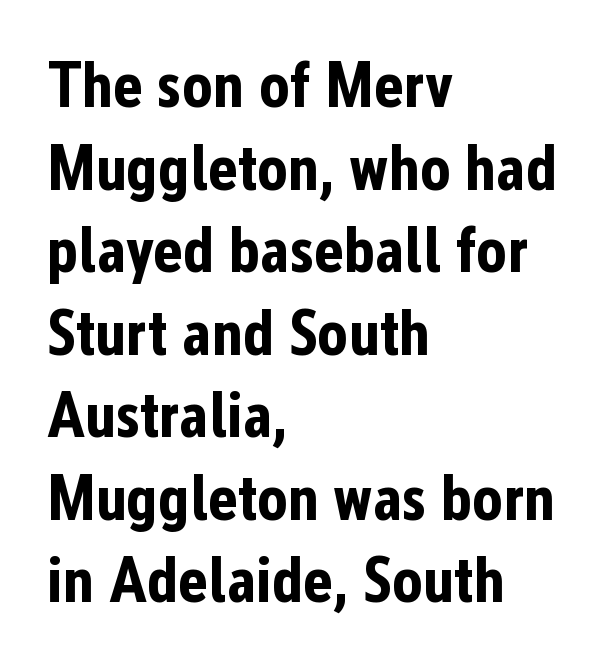
Q: Is the text bold? A: Yes.
Q: Is the text italic (slanted)? A: No, it is upright.
Q: Is the typeface a serif or a sans-serif typeface? A: Sans-serif.
Q: Is the text underlined? A: No.
Q: How is the paragraph aligned? A: Left-aligned.
Q: Is the spacing between letters normal or unusually wide? A: Normal.
Q: Is the spacing between lines tight, normal or loose? A: Normal.
Q: Width (condensed, normal, or wide)? A: Condensed.
Q: Stroke contrast? A: Low.
Q: x-height? A: Medium.
Q: Monospaced? A: No.
